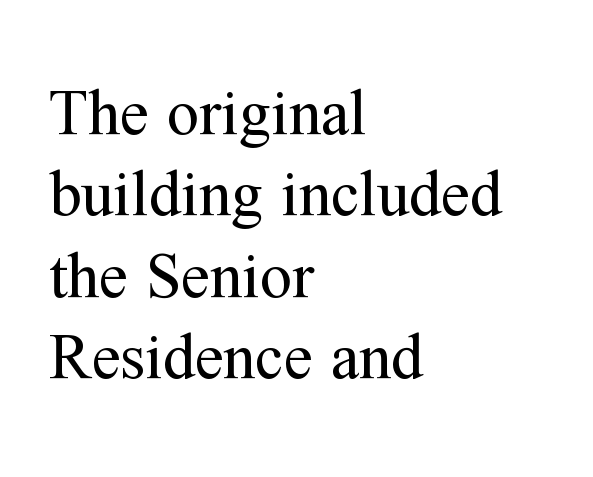
Q: Is the text bold? A: No.
Q: Is the text italic (slanted)? A: No, it is upright.
Q: Is the typeface a serif or a sans-serif typeface? A: Serif.
Q: Is the text underlined? A: No.
Q: How is the paragraph aligned? A: Left-aligned.
Q: Is the spacing between letters normal or unusually wide? A: Normal.
Q: Is the spacing between lines tight, normal or loose? A: Normal.
Q: Width (condensed, normal, or wide)? A: Normal.
Q: Stroke contrast? A: Medium.
Q: x-height? A: Medium.
Q: Monospaced? A: No.
